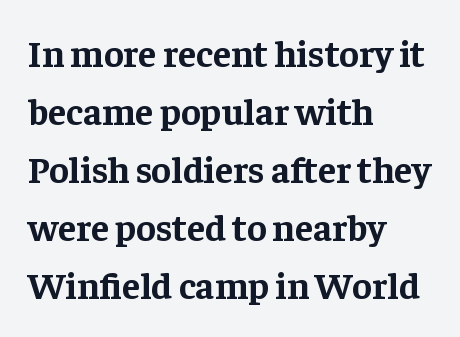
Q: Is the text bold? A: Yes.
Q: Is the text italic (slanted)? A: No, it is upright.
Q: Is the typeface a serif or a sans-serif typeface? A: Serif.
Q: Is the text underlined? A: No.
Q: How is the paragraph aligned? A: Left-aligned.
Q: Is the spacing between letters normal or unusually wide? A: Normal.
Q: Is the spacing between lines tight, normal or loose? A: Normal.
Q: Width (condensed, normal, or wide)? A: Normal.
Q: Stroke contrast? A: Low.
Q: x-height? A: Medium.
Q: Monospaced? A: No.
